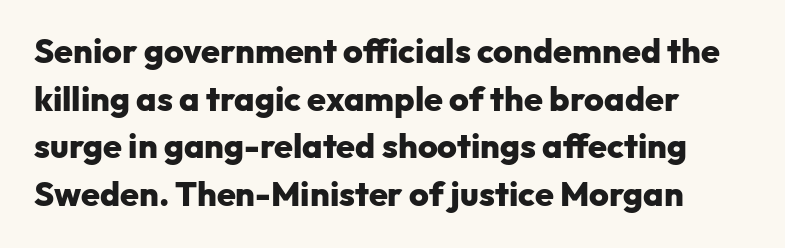
Q: Is the text bold? A: Yes.
Q: Is the text italic (slanted)? A: No, it is upright.
Q: Is the typeface a serif or a sans-serif typeface? A: Sans-serif.
Q: Is the text underlined? A: No.
Q: How is the paragraph aligned? A: Left-aligned.
Q: Is the spacing between letters normal or unusually wide? A: Normal.
Q: Is the spacing between lines tight, normal or loose? A: Normal.
Q: Width (condensed, normal, or wide)? A: Normal.
Q: Stroke contrast? A: Low.
Q: x-height? A: Medium.
Q: Monospaced? A: No.
